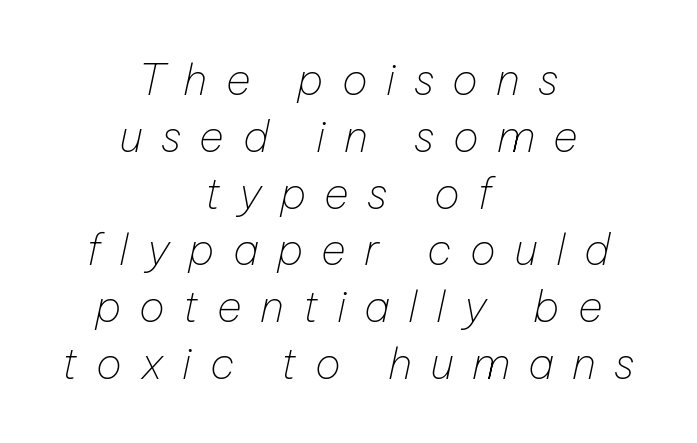
Underlining? Definitely not there. The vertical gap from one line to the next is medium. The lettering tilts uniformly, giving the passage an italic look. Reading down the block, each line starts at a different indent, mirrored at its end. A typesetter would call this proportional, since set widths differ per character.
